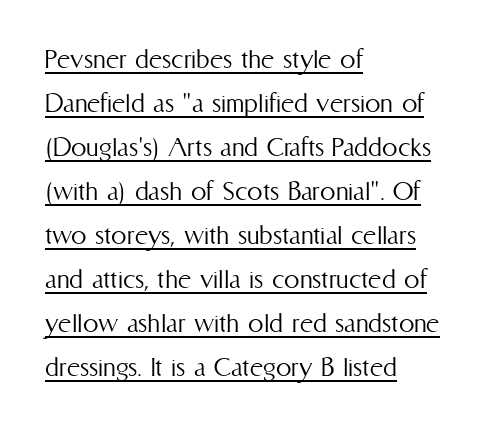
Vertical spacing — default. The letters sit at their default tracking, neither squeezed nor spread. Descenders here cross a horizontal rule under the line. Proportional: the letters do not fall into vertical columns.
